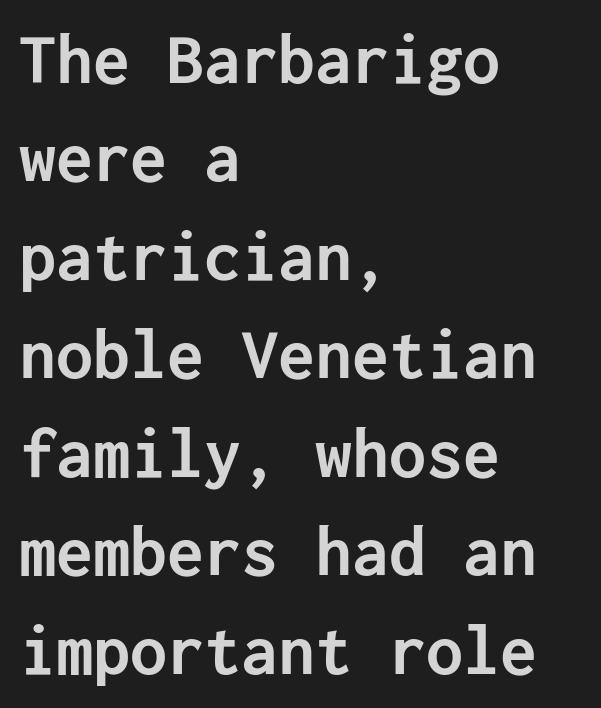
Q: Is the text bold? A: Yes.
Q: Is the text italic (slanted)? A: No, it is upright.
Q: Is the typeface a serif or a sans-serif typeface? A: Sans-serif.
Q: Is the text underlined? A: No.
Q: How is the paragraph aligned? A: Left-aligned.
Q: Is the spacing between letters normal or unusually wide? A: Normal.
Q: Is the spacing between lines tight, normal or loose? A: Normal.
Q: Width (condensed, normal, or wide)? A: Normal.
Q: Stroke contrast? A: Low.
Q: x-height? A: Medium.
